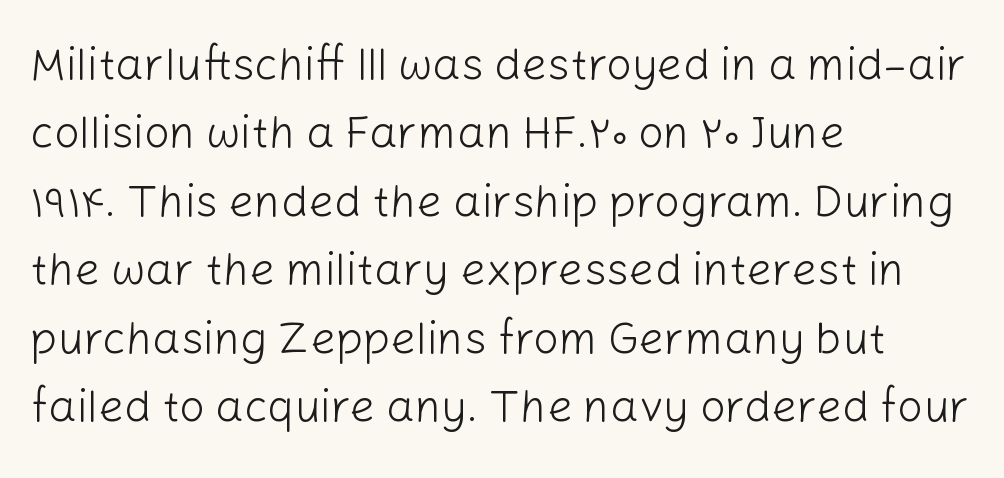
Q: Is the text bold? A: No.
Q: Is the text italic (slanted)? A: No, it is upright.
Q: Is the typeface a serif or a sans-serif typeface? A: Sans-serif.
Q: Is the text underlined? A: No.
Q: How is the paragraph aligned? A: Left-aligned.
Q: Is the spacing between letters normal or unusually wide? A: Normal.
Q: Is the spacing between lines tight, normal or loose? A: Normal.
Q: Width (condensed, normal, or wide)? A: Normal.
Q: Stroke contrast? A: Low.
Q: x-height? A: Medium.
Q: Monospaced? A: No.
